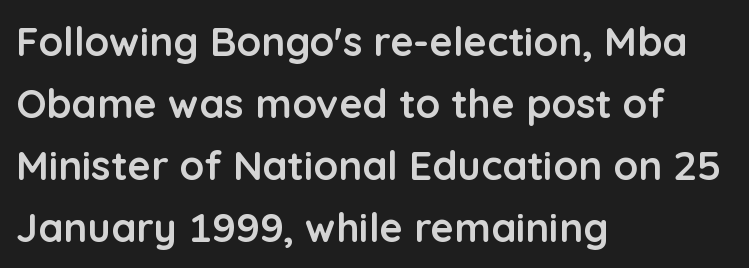
Q: Is the text bold? A: Yes.
Q: Is the text italic (slanted)? A: No, it is upright.
Q: Is the typeface a serif or a sans-serif typeface? A: Sans-serif.
Q: Is the text underlined? A: No.
Q: How is the paragraph aligned? A: Left-aligned.
Q: Is the spacing between letters normal or unusually wide? A: Normal.
Q: Is the spacing between lines tight, normal or loose? A: Normal.
Q: Width (condensed, normal, or wide)? A: Normal.
Q: Stroke contrast? A: Low.
Q: x-height? A: Medium.
Q: Monospaced? A: No.
